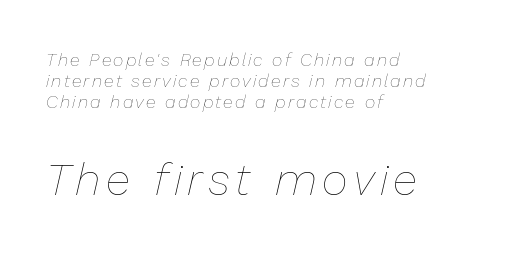
Character widths vary here, with narrow letters taking less room than wide ones. Looking at the ascenders, they clearly lean. Descender tails drop into unmarked territory. The font sits on the lighter half of the weight spectrum, regular included. The passage is arranged the way most books set body copy — flush left. The block sitting lower on the canvas is the one with enlarged characters.
